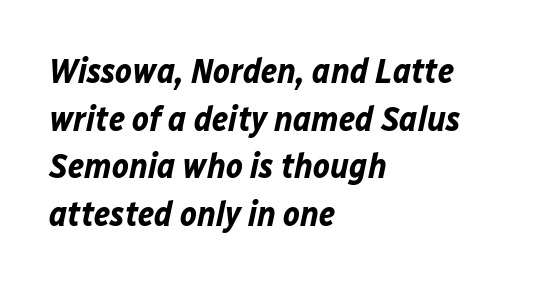
These lines sit exactly where default settings would place them. Alignment: flush left. The face used here is rendered with its standard letterfit. Honestly, there is no underline to notice here at all. The font is running at its bold setting. If you drew a line through each stem, it would be angled.
